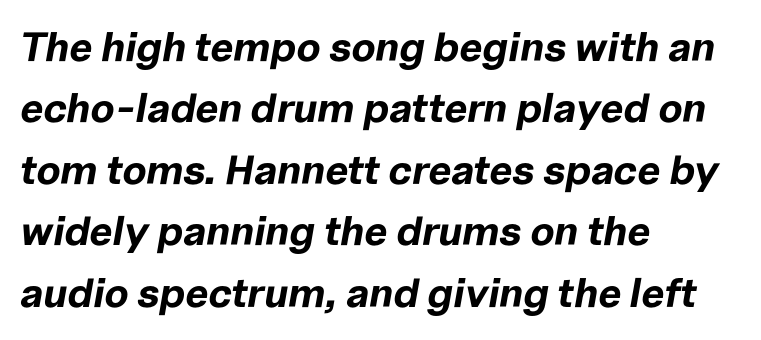
Q: Is the text bold? A: Yes.
Q: Is the text italic (slanted)? A: Yes, it leans right by about 10 degrees.
Q: Is the text underlined? A: No.
Q: How is the paragraph aligned? A: Left-aligned.
Q: Is the spacing between letters normal or unusually wide? A: Normal.
Q: Is the spacing between lines tight, normal or loose? A: Normal.
Q: Width (condensed, normal, or wide)? A: Normal.
Q: Stroke contrast? A: Low.
Q: x-height? A: Medium.
Q: Monospaced? A: No.
